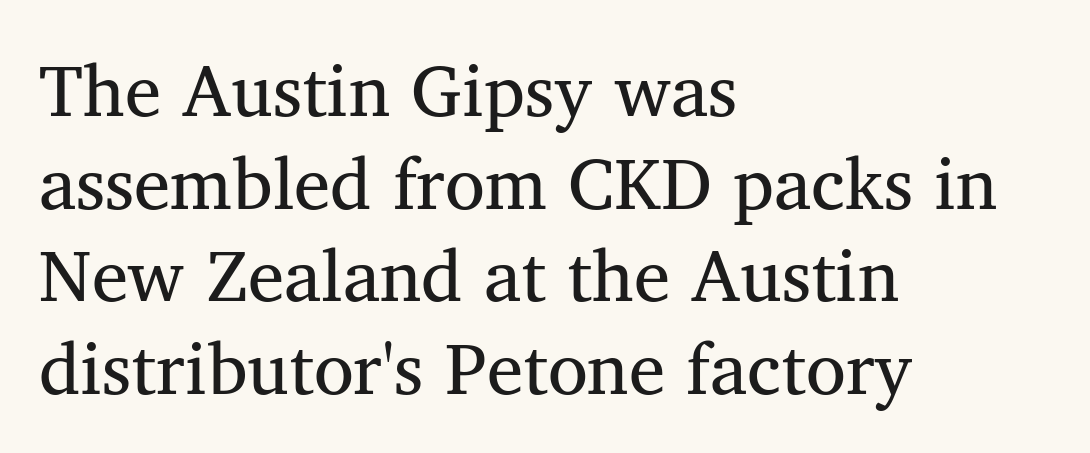
The text block is weighted toward the left margin, trailing off unevenly rightward. Here the designer chose a conventional face with non-uniform glyph widths. Ink coverage per letter is moderate at most. Glance below the letters and you will spot only blank space.
